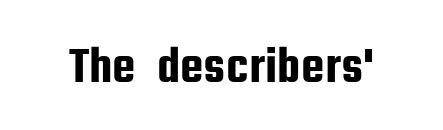
{"serif": "no", "italic": "no", "width": "condensed", "stroke_contrast": "low", "x_height": "medium", "monospaced": "no", "underline": "no", "letter_spacing": "normal", "letter_spacing_em": 0.0, "glyph_px": 52}
